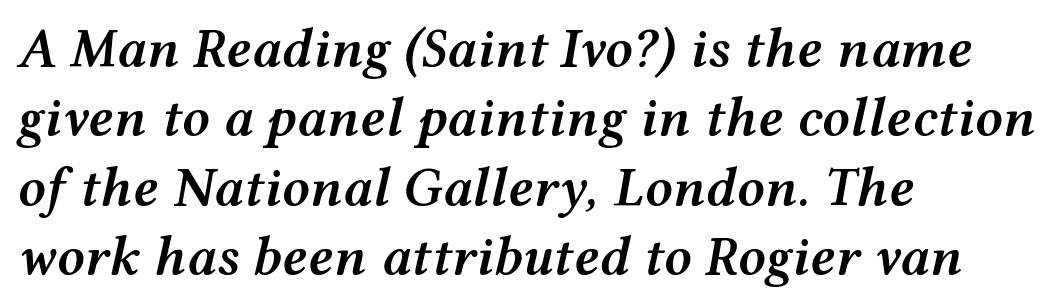
The image shows 55 px semibold, wide type, italic (leaning right); set left-aligned, normal line spacing (1.26x), normal letter spacing, not underlined; medium stroke contrast and a medium x-height.
